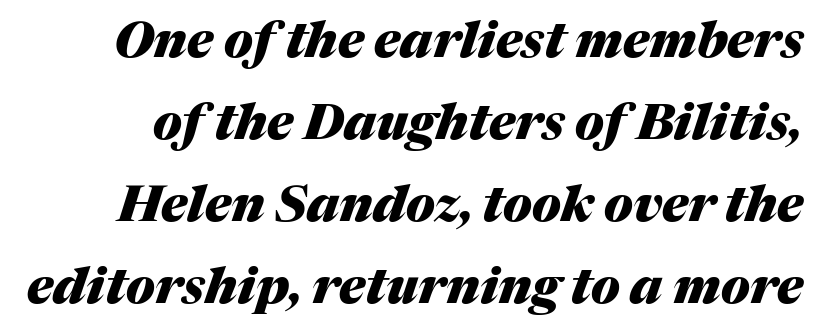
{"italic": "yes", "lean": "right", "slant_degrees": 17, "bold": "yes", "weight": "heavy", "width": "normal", "stroke_contrast": "medium", "x_height": "medium", "monospaced": "no", "underline": "no", "line_spacing": "normal", "line_spacing_ratio": 1.64, "letter_spacing": "normal", "letter_spacing_em": 0.0, "glyph_px": 50}
